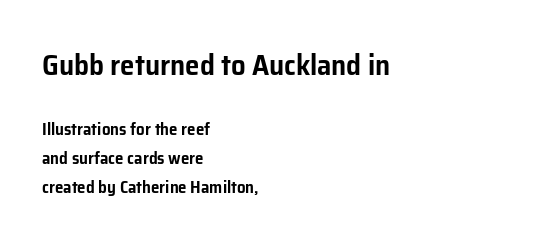
Q: Is the text italic (slanted)? A: No, it is upright.
Q: Is the typeface a serif or a sans-serif typeface? A: Sans-serif.
Q: Is the text underlined? A: No.
Q: How is the paragraph aligned? A: Left-aligned.
Q: Is the spacing between letters normal or unusually wide? A: Normal.
Q: Which block of text is set in a larger size, the first (top) or the second (bottom)? A: The first (top) one.
Q: Width (condensed, normal, or wide)? A: Normal.
Q: Stroke contrast? A: Low.
Q: x-height? A: Medium.
Q: Monospaced? A: No.
